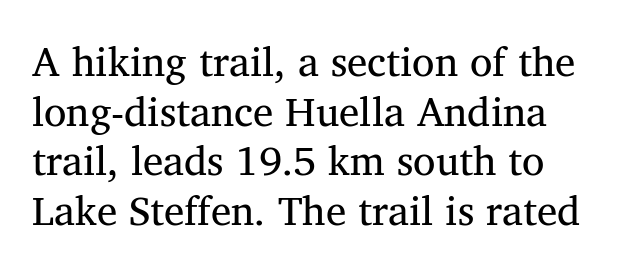
The image shows 41 px regular-weight serif type, upright; set line spacing 1.21x, normal letter spacing, not underlined; medium stroke contrast and a medium x-height.
